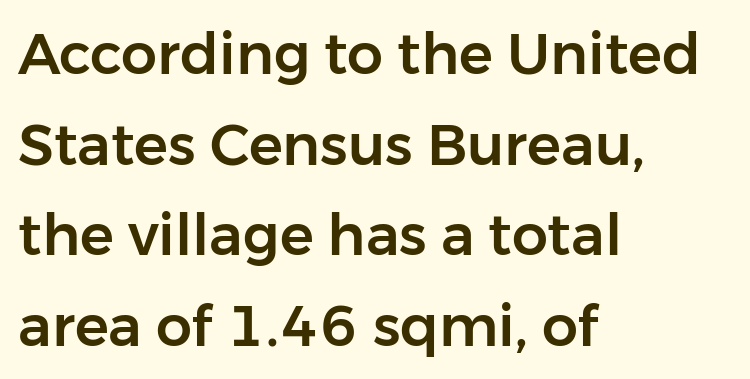
Think of a printed novel: that variable character pitch is what you see here. Ordinary non-slanted type is in use. Typographically, this falls in the sans-serif category. Lines of text with bare space underneath. Short note: letters normally spaced.
